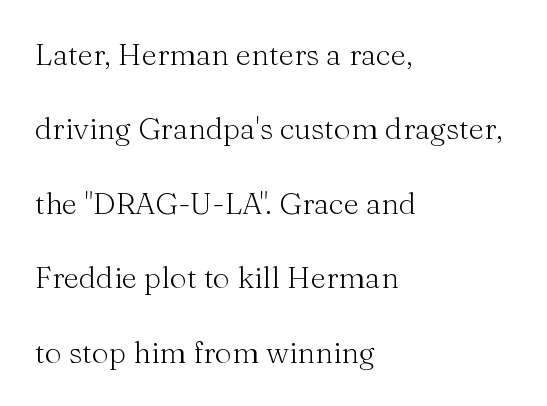
The face used here is rendered with its standard letterfit. No letter is thick-stroked: the sample isn't bold. Is this a fixed-width face? No — the glyphs have proportional, varying widths. Lines of text with bare space underneath. A roman cut, with each character standing at attention. The text was rendered using a seriffed face with decorative stroke endings.
